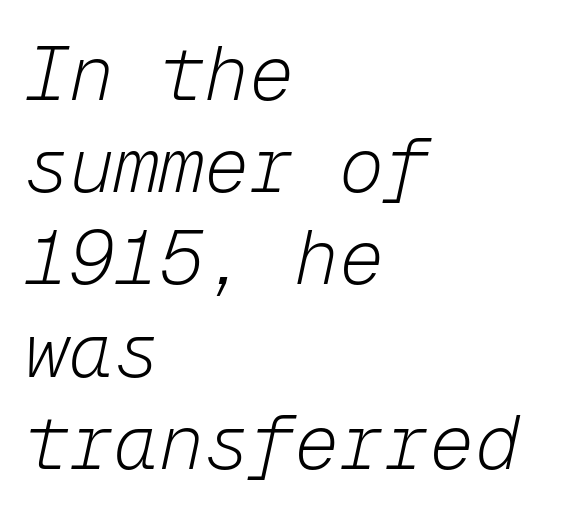
The image shows 75 px light type, italic (leaning right), monospaced; set left-aligned, line spacing 1.23x, normal letter spacing, not underlined; low stroke contrast and a medium x-height.
